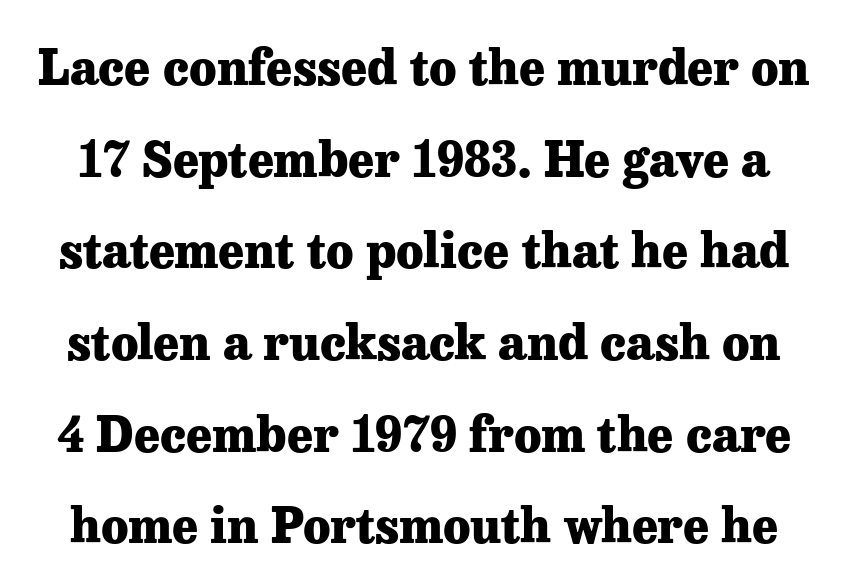
Underline: absent. Weight: bold. Spacing between characters is what you'd get straight out of the box. These lines were composed using upright roman letters. Each letter keeps its own natural width here, so spacing adapts to shape.
